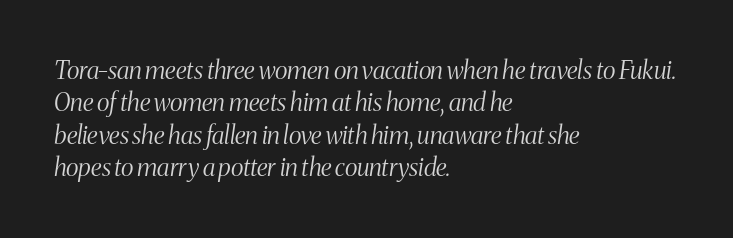
The passage shown stacks its lines at a standard gap. The rendering keeps characters at their native spacing. The whole block is typeset with a tilt. Clear beneath every line of the passage.
